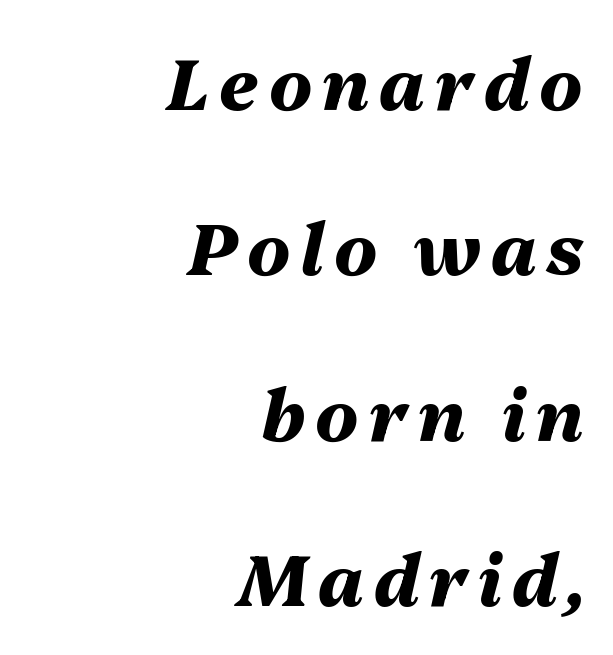
Compared with an ordinary text face, these strokes are far heavier — a full bold. Compared with ordinary roman type, these characters are visibly tilted. Only glyphs here, with clear space below each row. Note the varied advance widths — an 'i' is clearly narrower than an 'm'. Does the copy run flush right? Yes — the right margin is perfectly even.
